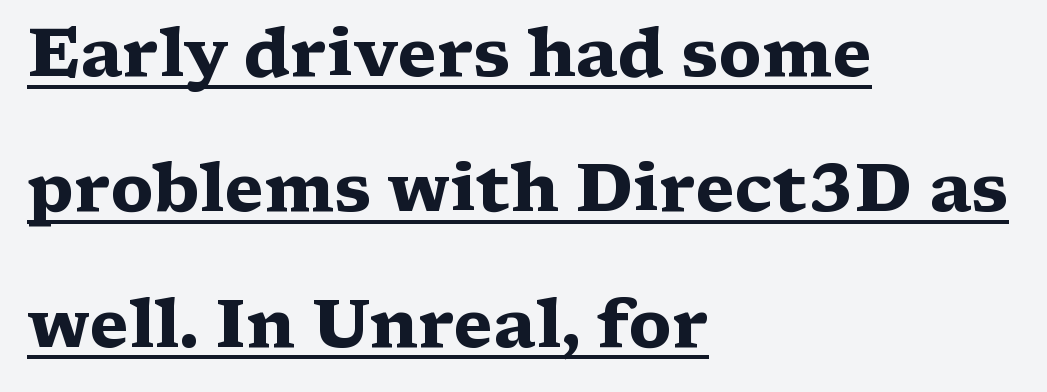
The image shows 66 px heavy, wide serif type, upright; set left-aligned, loose line spacing (2.05x), normal letter spacing, underlined; medium stroke contrast and a medium x-height.
